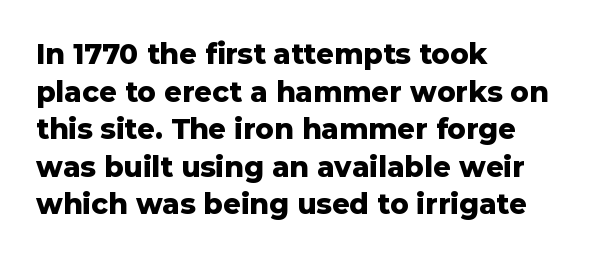
Is this a fixed-width face? No — the glyphs have proportional, varying widths. Alignment: flush left. Look at the tracking — it's just the regular setting, nothing added. The sample has been set heavy, in full bold.
